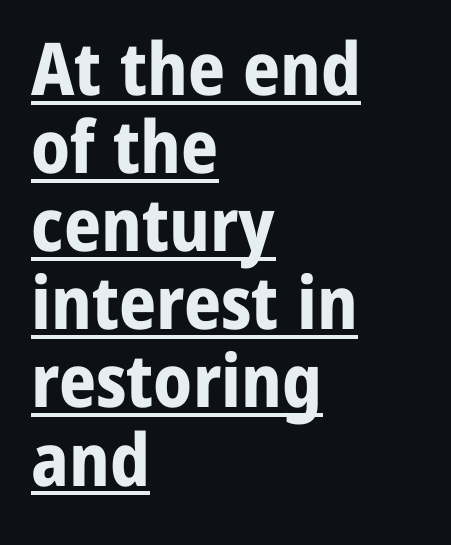
The image shows 73 px bold sans-serif type, upright; set left-aligned, tight line spacing (1.07x), normal letter spacing, underlined; low stroke contrast and a medium x-height.
